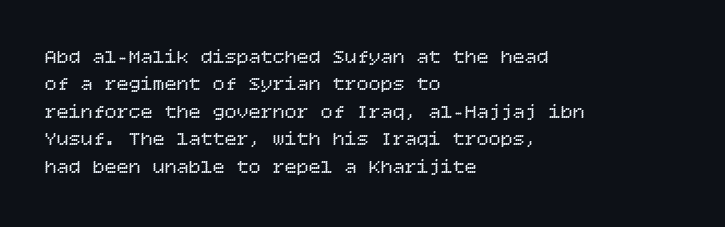
Q: Is the text bold? A: No.
Q: Is the text italic (slanted)? A: No, it is upright.
Q: Is the text underlined? A: No.
Q: How is the paragraph aligned? A: Left-aligned.
Q: Is the spacing between letters normal or unusually wide? A: Normal.
Q: Is the spacing between lines tight, normal or loose? A: Normal.
